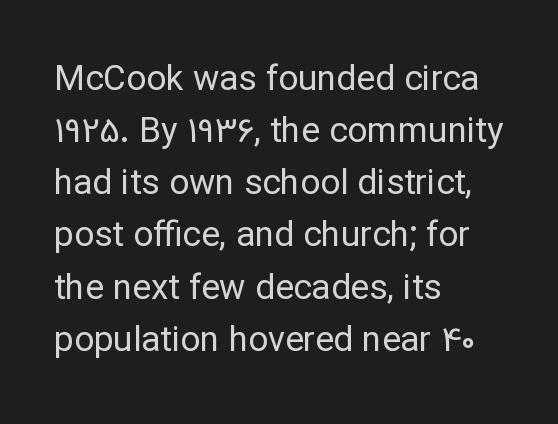
Q: Is the text bold? A: No.
Q: Is the text italic (slanted)? A: No, it is upright.
Q: Is the typeface a serif or a sans-serif typeface? A: Sans-serif.
Q: Is the text underlined? A: No.
Q: How is the paragraph aligned? A: Left-aligned.
Q: Is the spacing between letters normal or unusually wide? A: Normal.
Q: Is the spacing between lines tight, normal or loose? A: Normal.
Q: Width (condensed, normal, or wide)? A: Normal.
Q: Stroke contrast? A: Low.
Q: x-height? A: Medium.
Q: Monospaced? A: No.
